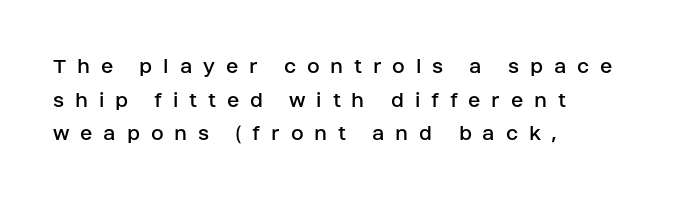
{"italic": "no", "bold": "no", "underline": "no", "align": "left", "line_spacing": "normal", "line_spacing_ratio": 1.46, "letter_spacing": "wide", "letter_spacing_em": 0.47, "glyph_px": 23}
